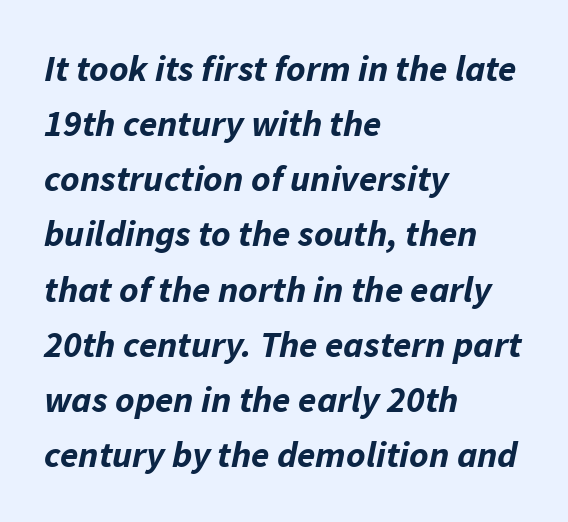
Q: Is the text bold? A: Yes.
Q: Is the text italic (slanted)? A: Yes, it leans right by about 11 degrees.
Q: Is the text underlined? A: No.
Q: How is the paragraph aligned? A: Left-aligned.
Q: Is the spacing between letters normal or unusually wide? A: Normal.
Q: Is the spacing between lines tight, normal or loose? A: Normal.
Q: Width (condensed, normal, or wide)? A: Normal.
Q: Stroke contrast? A: Low.
Q: x-height? A: Medium.
Q: Monospaced? A: No.
